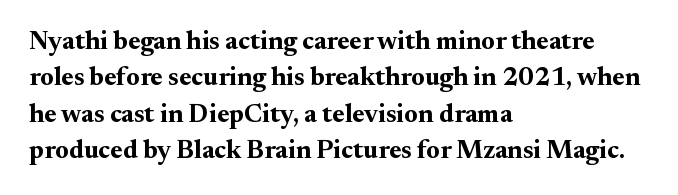
The image shows 26 px bold type, upright; set left-aligned, normal line spacing (1.4x), normal letter spacing, not underlined.
